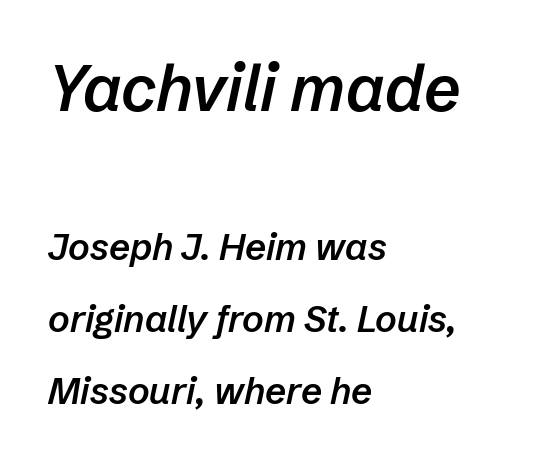
Of the two passages, the one on top uses the larger point size. Slightly chunky letters — semibold, I'd say, not full bold. The axis of the letterforms is tilted away from vertical. Do the characters align in a grid? No, the font is proportional. Is there much room between lines? Yes — plenty of vertical air separates them.
